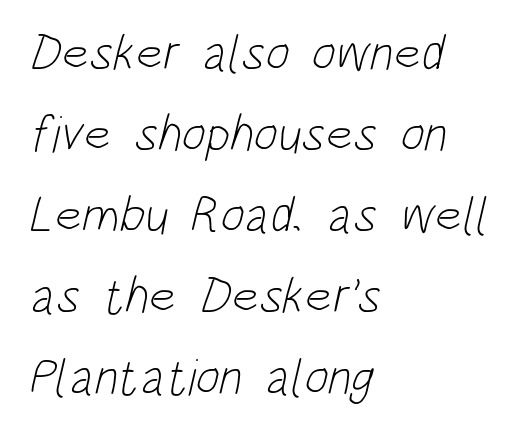
The letterforms sit shoulder to shoulder at normal distance. What's the leading like? Ordinary, nothing unusual. One-word summary of the alignment: left. Serifs: no, the terminals of the letterforms are clean. Beneath every word, the page is bare. Stem width sits at or under what a default text font uses.
